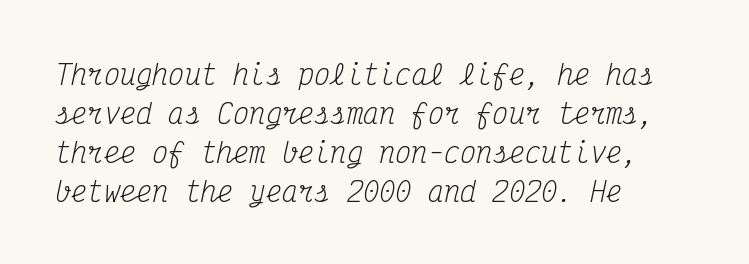
The image shows 27 px text type, italic (leaning right); set left-aligned, normal line spacing (1.44x), normal letter spacing, not underlined.
